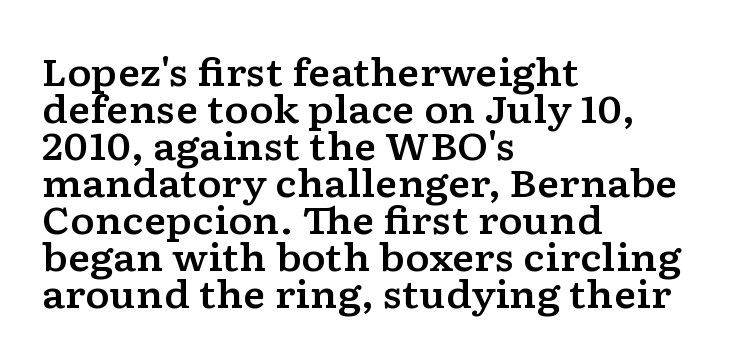
The image shows 37 px wide serif type, upright; set left-aligned, tight line spacing (1.0x), normal letter spacing, not underlined; low stroke contrast and a medium x-height.
